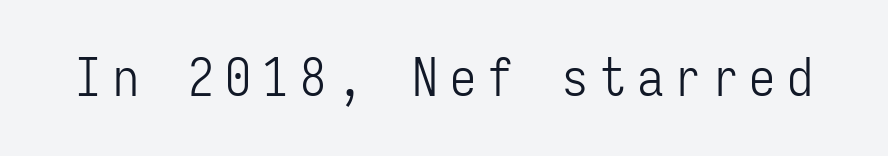
{"serif": "no", "italic": "no", "bold": "no", "weight": "light", "width": "condensed", "stroke_contrast": "low", "x_height": "medium", "monospaced": "yes", "underline": "no", "letter_spacing": "wide", "letter_spacing_em": 0.22, "glyph_px": 52}
